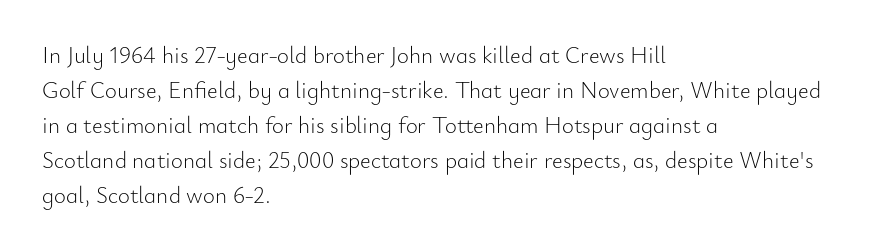
Q: Is the text bold? A: No.
Q: Is the text italic (slanted)? A: No, it is upright.
Q: Is the text underlined? A: No.
Q: How is the paragraph aligned? A: Left-aligned.
Q: Is the spacing between letters normal or unusually wide? A: Normal.
Q: Is the spacing between lines tight, normal or loose? A: Normal.
